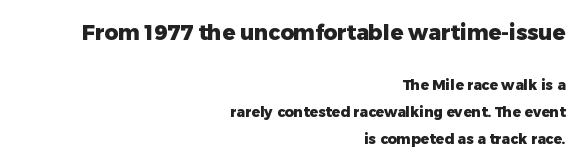
Q: Is the text bold? A: Yes.
Q: Is the text italic (slanted)? A: No, it is upright.
Q: Is the text underlined? A: No.
Q: How is the paragraph aligned? A: Right-aligned.
Q: Is the spacing between letters normal or unusually wide? A: Normal.
Q: Is the spacing between lines tight, normal or loose? A: Loose.
Q: Which block of text is set in a larger size, the first (top) or the second (bottom)? A: The first (top) one.
